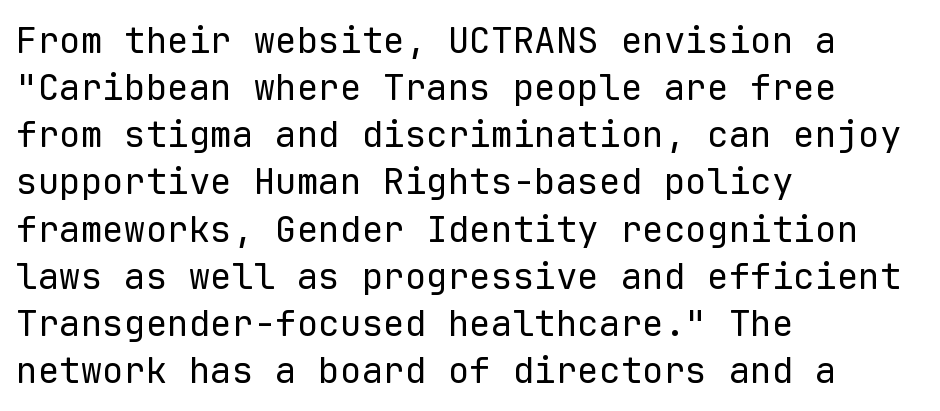
The image shows 36 px regular-weight sans-serif type, upright, monospaced; set left-aligned, normal line spacing (1.31x), normal letter spacing, not underlined; low stroke contrast and a medium x-height.
